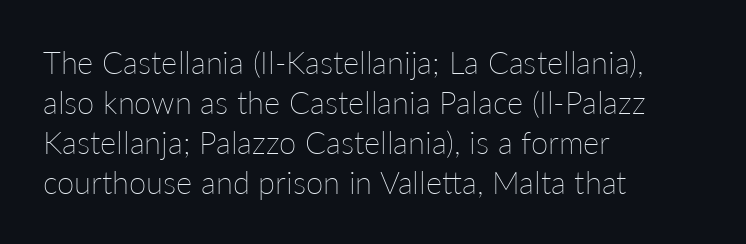
The image shows 31 px thin type, upright; set left-aligned, normal line spacing (1.29x), normal letter spacing, not underlined; low stroke contrast and a medium x-height.
